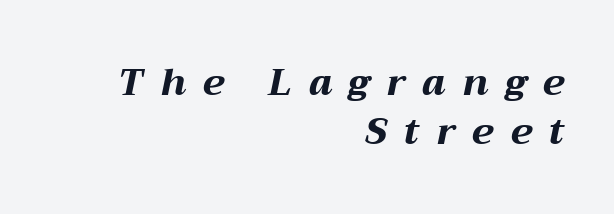
Q: Is the text bold? A: Yes.
Q: Is the text italic (slanted)? A: Yes, it leans right by about 12 degrees.
Q: Is the text underlined? A: No.
Q: How is the paragraph aligned? A: Right-aligned.
Q: Is the spacing between letters normal or unusually wide? A: Unusually wide.
Q: Is the spacing between lines tight, normal or loose? A: Normal.
Q: Width (condensed, normal, or wide)? A: Wide.
Q: Stroke contrast? A: Medium.
Q: x-height? A: Medium.
Q: Monospaced? A: No.
